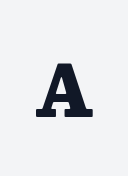
{"serif": "yes", "italic": "no", "bold": "yes", "weight": "heavy", "width": "normal", "stroke_contrast": "low", "x_height": "medium", "monospaced": "no", "underline": "no", "letter_spacing": "wide", "letter_spacing_em": 0.26, "glyph_px": 71}
